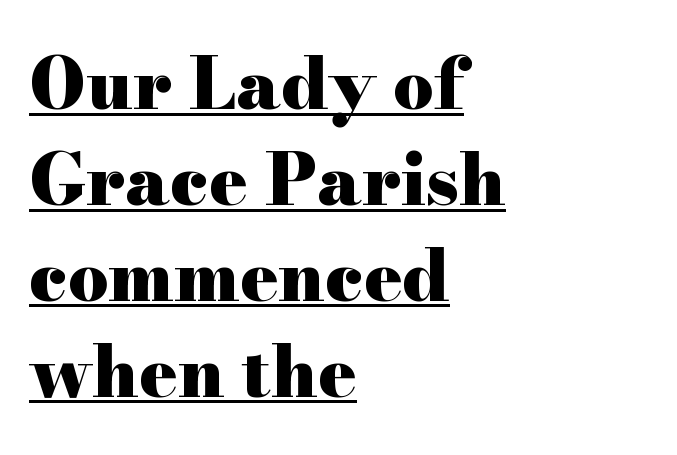
{"serif": "yes", "italic": "no", "bold": "yes", "weight": "heavy", "width": "wide", "stroke_contrast": "high", "x_height": "small", "monospaced": "no", "underline": "yes", "align": "left", "line_spacing": "normal", "line_spacing_ratio": 1.35, "letter_spacing": "normal", "letter_spacing_em": 0.0, "glyph_px": 71}
